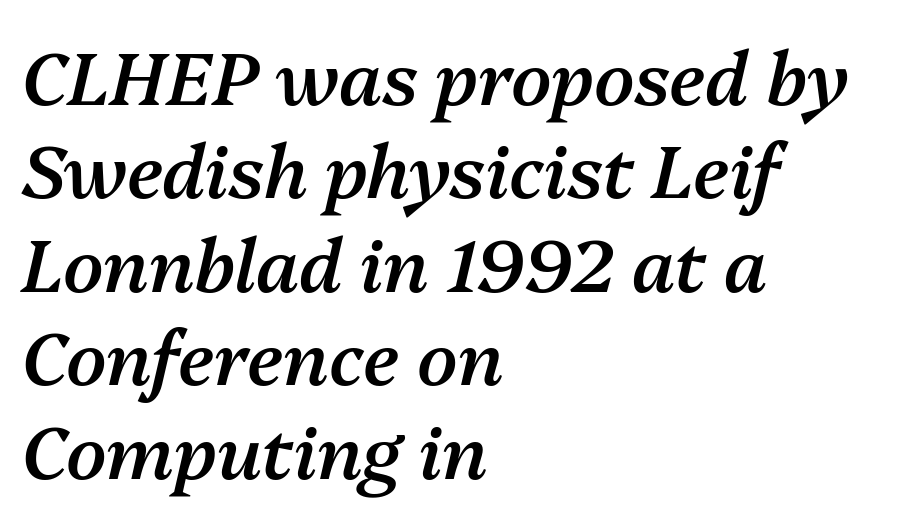
The image shows 73 px semibold type, italic (leaning right); set left-aligned, normal line spacing (1.28x), normal letter spacing, not underlined; medium stroke contrast and a medium x-height.
